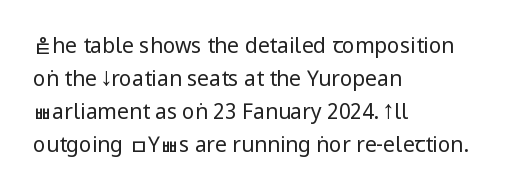
The image shows 21 px text type, upright; set left-aligned, normal line spacing (1.57x), normal letter spacing, not underlined.
